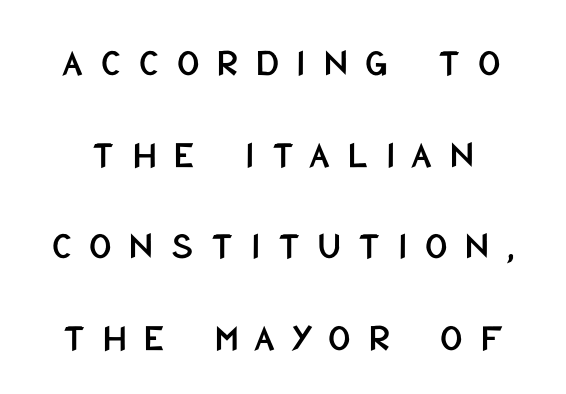
Q: Is the text italic (slanted)? A: No, it is upright.
Q: Is the typeface a serif or a sans-serif typeface? A: Sans-serif.
Q: Is the text underlined? A: No.
Q: Is the spacing between letters normal or unusually wide? A: Unusually wide.
Q: Is the spacing between lines tight, normal or loose? A: Loose.
Q: Width (condensed, normal, or wide)? A: Condensed.
Q: Stroke contrast? A: Low.
Q: x-height? A: Large.
Q: Monospaced? A: No.
